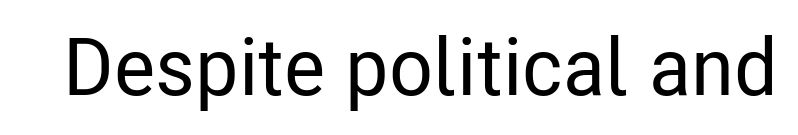
Underlining? Definitely not there. The letters sit at their default tracking, neither squeezed nor spread. Rendered with straight, roman letterforms. You can tell from the bare stems that sans-serif type was used.
